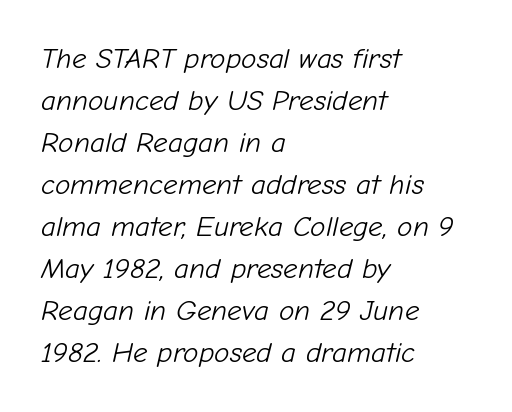
Looks like regular typesetting: each glyph gets only the width it needs. Just letters on the line, the space beneath them empty. In terms of posture, this sample is oblique. Line beginnings align vertically; line endings do not. The strokes carry an ordinary text weight at most. Nobody touched the tracking dial on this one.
